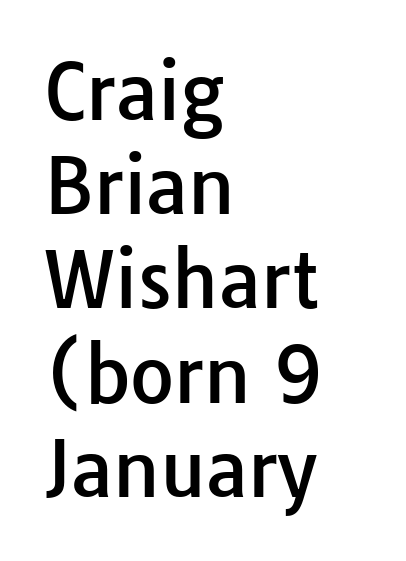
Q: Is the text italic (slanted)? A: No, it is upright.
Q: Is the typeface a serif or a sans-serif typeface? A: Sans-serif.
Q: Is the text underlined? A: No.
Q: How is the paragraph aligned? A: Left-aligned.
Q: Is the spacing between letters normal or unusually wide? A: Normal.
Q: Width (condensed, normal, or wide)? A: Normal.
Q: Stroke contrast? A: Low.
Q: x-height? A: Medium.
Q: Monospaced? A: No.
